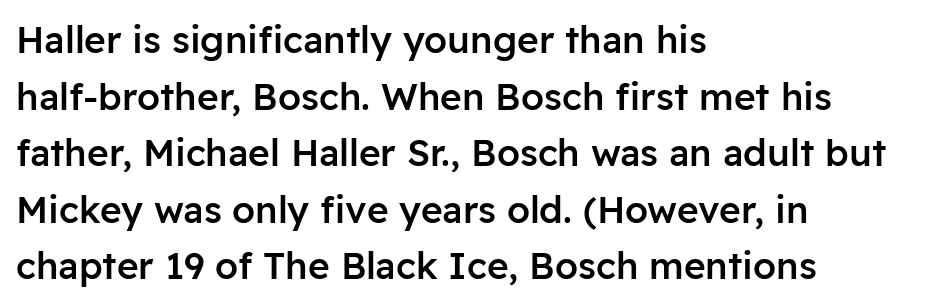
Q: Is the text bold? A: Semi-bold.
Q: Is the text italic (slanted)? A: No, it is upright.
Q: Is the typeface a serif or a sans-serif typeface? A: Sans-serif.
Q: Is the text underlined? A: No.
Q: How is the paragraph aligned? A: Left-aligned.
Q: Is the spacing between letters normal or unusually wide? A: Normal.
Q: Is the spacing between lines tight, normal or loose? A: Normal.
Q: Width (condensed, normal, or wide)? A: Normal.
Q: Stroke contrast? A: Low.
Q: x-height? A: Medium.
Q: Monospaced? A: No.
